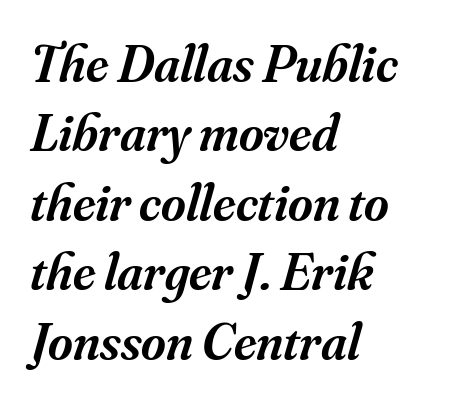
Q: Is the text bold? A: Semi-bold.
Q: Is the text italic (slanted)? A: Yes, it leans right by about 16 degrees.
Q: Is the typeface a serif or a sans-serif typeface? A: Serif.
Q: Is the text underlined? A: No.
Q: How is the paragraph aligned? A: Left-aligned.
Q: Is the spacing between letters normal or unusually wide? A: Normal.
Q: Is the spacing between lines tight, normal or loose? A: Normal.
Q: Width (condensed, normal, or wide)? A: Normal.
Q: Stroke contrast? A: Medium.
Q: x-height? A: Small.
Q: Monospaced? A: No.
